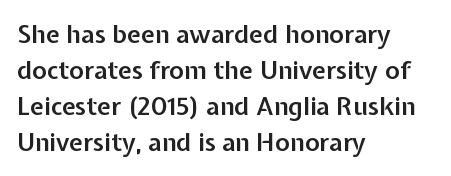
The image shows 25 px text type, upright; set left-aligned, normal line spacing (1.44x), normal letter spacing, not underlined.
